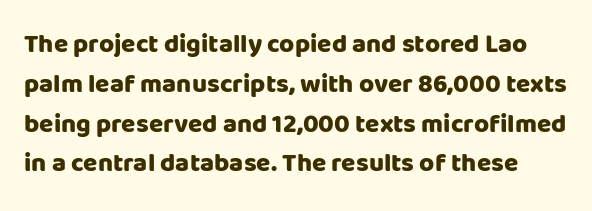
Q: Is the text bold? A: Yes.
Q: Is the text italic (slanted)? A: No, it is upright.
Q: Is the text underlined? A: No.
Q: Is the spacing between letters normal or unusually wide? A: Normal.
Q: Is the spacing between lines tight, normal or loose? A: Normal.
